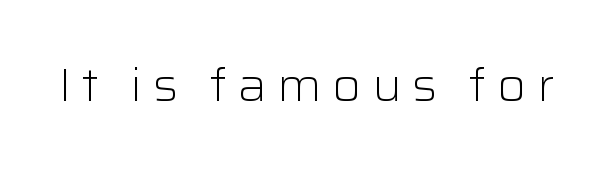
Underline: absent. Note the varied advance widths — an 'i' is clearly narrower than an 'm'. Spacing between characters has been opened up far beyond the box default. No feet cap the strokes, marking this as sans-serif type. Do the letters lean? They stand straight.
